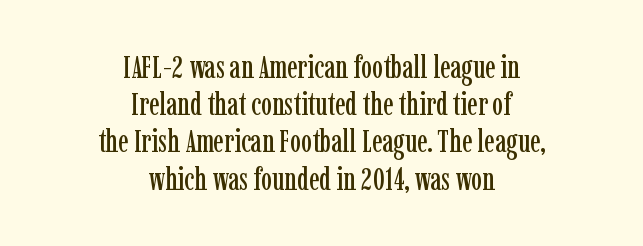
The image shows 31 px condensed serif type, upright; set centered, line spacing 1.2x, normal letter spacing, not underlined; low stroke contrast and a medium x-height.
